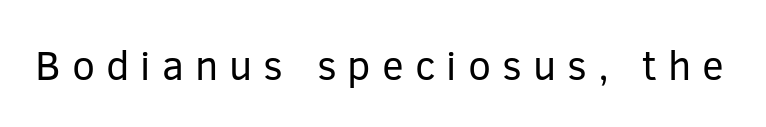
Q: Is the text bold? A: No.
Q: Is the text italic (slanted)? A: No, it is upright.
Q: Is the typeface a serif or a sans-serif typeface? A: Sans-serif.
Q: Is the text underlined? A: No.
Q: Is the spacing between letters normal or unusually wide? A: Unusually wide.
Q: Width (condensed, normal, or wide)? A: Normal.
Q: Stroke contrast? A: Low.
Q: x-height? A: Medium.
Q: Monospaced? A: No.
